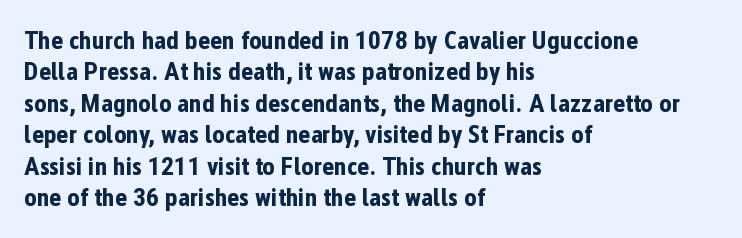
Q: Is the text bold? A: Yes.
Q: Is the text italic (slanted)? A: No, it is upright.
Q: Is the text underlined? A: No.
Q: How is the paragraph aligned? A: Left-aligned.
Q: Is the spacing between letters normal or unusually wide? A: Normal.
